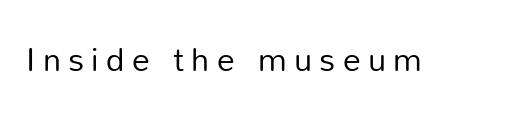
Q: Is the text bold? A: No.
Q: Is the text italic (slanted)? A: No, it is upright.
Q: Is the typeface a serif or a sans-serif typeface? A: Sans-serif.
Q: Is the text underlined? A: No.
Q: Is the spacing between letters normal or unusually wide? A: Unusually wide.
Q: Width (condensed, normal, or wide)? A: Normal.
Q: Stroke contrast? A: Low.
Q: x-height? A: Medium.
Q: Monospaced? A: No.
